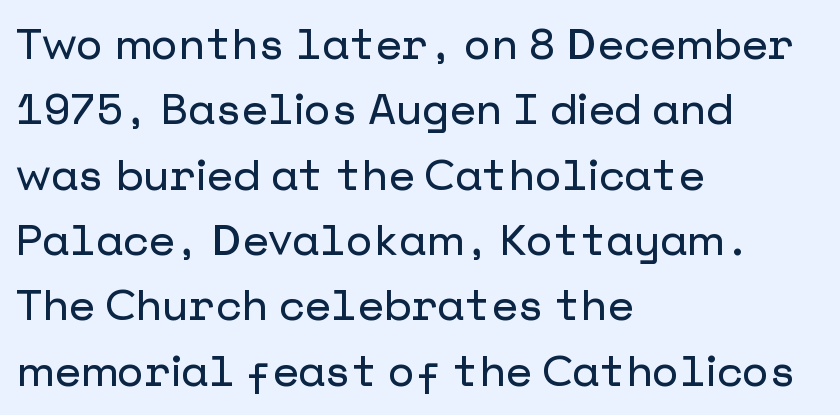
Nothing unusual about the tracking: characters are spaced as the font intends. Honestly, the row spacing looks completely unremarkable. Font category for this specimen: sans-serif. Rule under the text: the space is simply empty.
